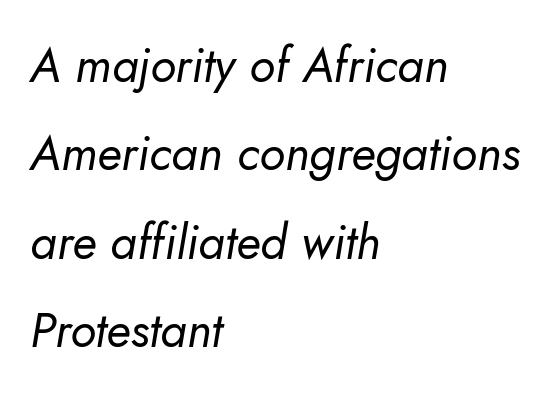
Q: Is the text bold? A: No.
Q: Is the typeface a serif or a sans-serif typeface? A: Sans-serif.
Q: Is the text underlined? A: No.
Q: How is the paragraph aligned? A: Left-aligned.
Q: Is the spacing between letters normal or unusually wide? A: Normal.
Q: Width (condensed, normal, or wide)? A: Normal.
Q: Stroke contrast? A: Low.
Q: x-height? A: Small.
Q: Monospaced? A: No.
